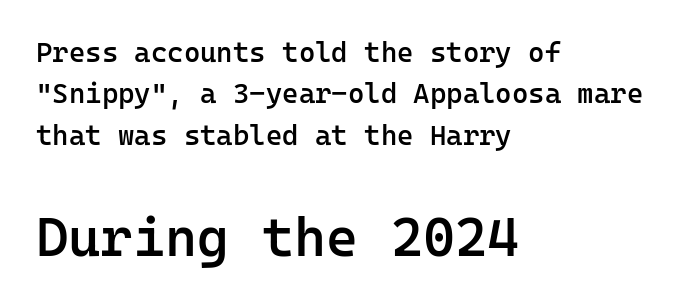
{"serif": "no", "italic": "no", "bold": "semi", "weight": "semibold", "width": "normal", "stroke_contrast": "low", "x_height": "medium", "monospaced": "yes", "underline": "no", "align": "left", "line_spacing": "normal", "line_spacing_ratio": 1.48, "letter_spacing": "normal", "letter_spacing_em": 0.0, "larger_block": "second", "size_ratio": 1.96, "glyph_px": 55}
